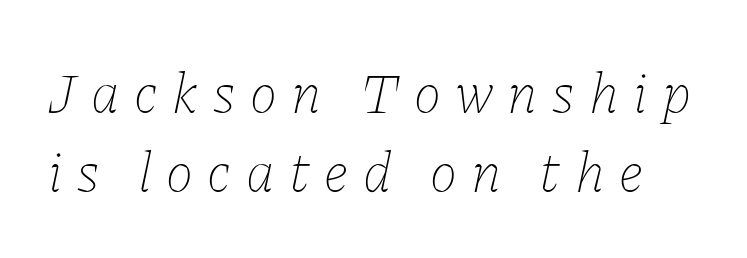
Proportional: the letters do not fall into vertical columns. Caption: expanded tracking, letters set apart. Descenders are the only things crossing below the line. Slanted lettering throughout.
